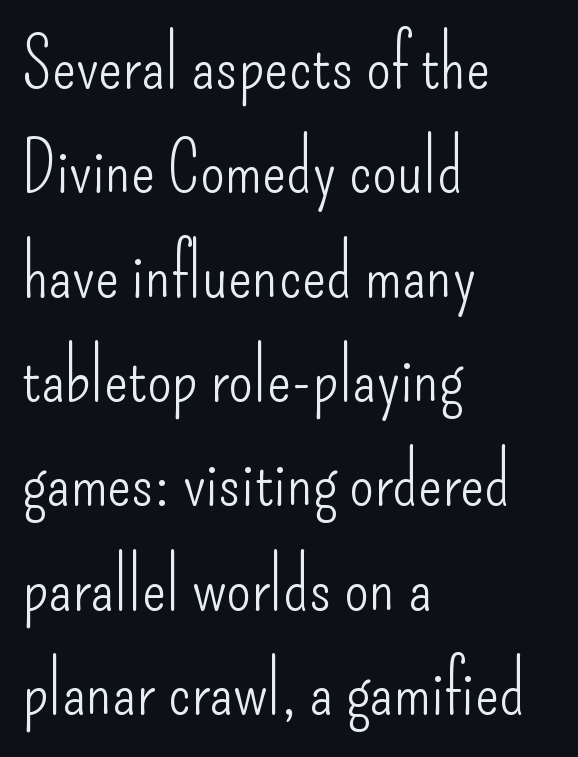
Q: Is the text bold? A: No.
Q: Is the text italic (slanted)? A: No, it is upright.
Q: Is the typeface a serif or a sans-serif typeface? A: Sans-serif.
Q: Is the text underlined? A: No.
Q: How is the paragraph aligned? A: Left-aligned.
Q: Is the spacing between letters normal or unusually wide? A: Normal.
Q: Is the spacing between lines tight, normal or loose? A: Normal.
Q: Width (condensed, normal, or wide)? A: Condensed.
Q: Stroke contrast? A: Low.
Q: x-height? A: Small.
Q: Monospaced? A: No.
